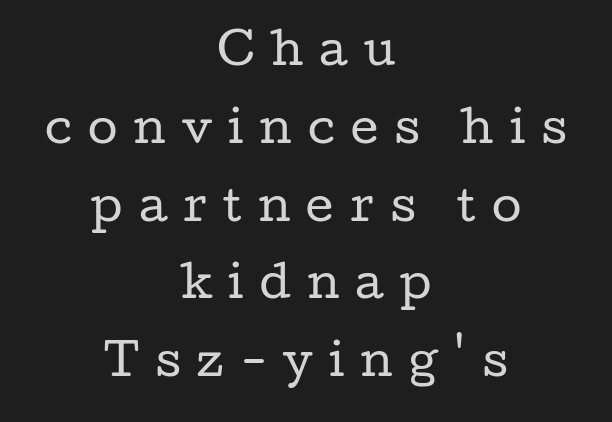
You can tell from the footed stems that serif type was used. Proportional: the letters do not fall into vertical columns. Compared with a flush-left layout, this one balances lines on the center instead. Inter-character spacing is expanded well beyond the font's built-in metrics.
